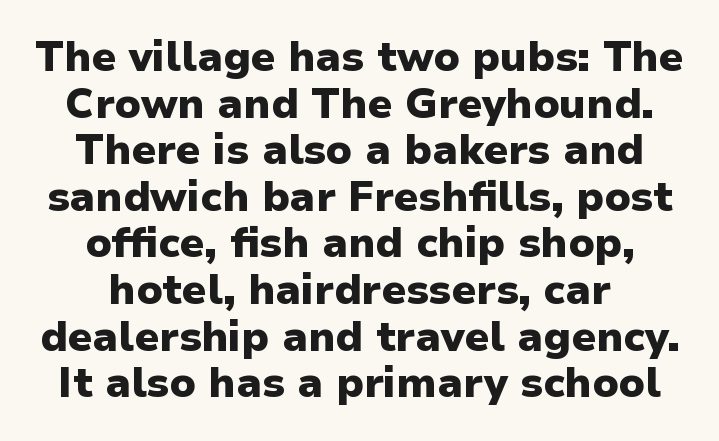
The image shows 42 px heavy sans-serif type, upright; set centered, tight line spacing (1.11x), normal letter spacing, not underlined; low stroke contrast and a medium x-height.
